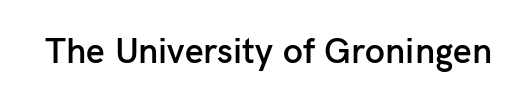
Q: Is the text bold? A: Semi-bold.
Q: Is the text italic (slanted)? A: No, it is upright.
Q: Is the typeface a serif or a sans-serif typeface? A: Sans-serif.
Q: Is the text underlined? A: No.
Q: Is the spacing between letters normal or unusually wide? A: Normal.
Q: Width (condensed, normal, or wide)? A: Normal.
Q: Stroke contrast? A: Low.
Q: x-height? A: Medium.
Q: Monospaced? A: No.
